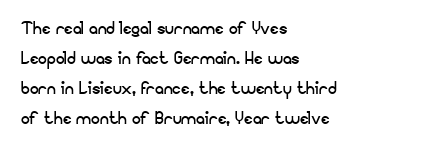
{"italic": "no", "bold": "no", "underline": "no", "align": "left", "line_spacing": "normal", "line_spacing_ratio": 1.37, "letter_spacing": "normal", "letter_spacing_em": 0.0, "glyph_px": 22}
